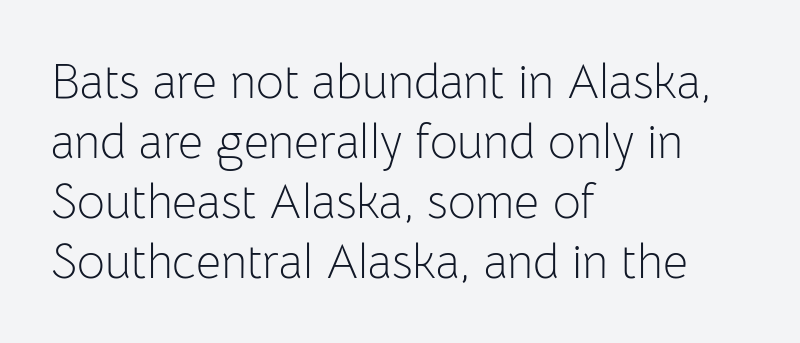
Q: Is the text bold? A: No.
Q: Is the text italic (slanted)? A: No, it is upright.
Q: Is the typeface a serif or a sans-serif typeface? A: Sans-serif.
Q: Is the text underlined? A: No.
Q: How is the paragraph aligned? A: Left-aligned.
Q: Is the spacing between letters normal or unusually wide? A: Normal.
Q: Is the spacing between lines tight, normal or loose? A: Normal.
Q: Width (condensed, normal, or wide)? A: Normal.
Q: Stroke contrast? A: Low.
Q: x-height? A: Medium.
Q: Monospaced? A: No.
